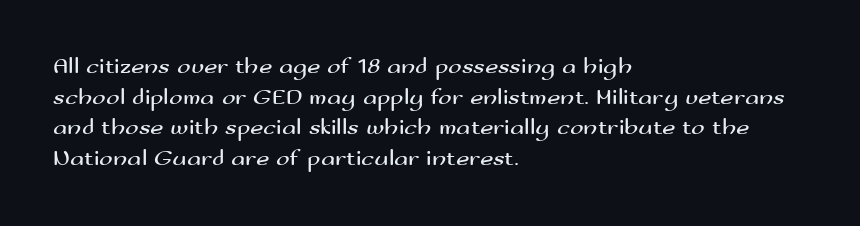
{"italic": "no", "bold": "no", "underline": "no", "align": "left", "line_spacing": "normal", "line_spacing_ratio": 1.33, "letter_spacing": "normal", "letter_spacing_em": 0.0, "glyph_px": 23}
